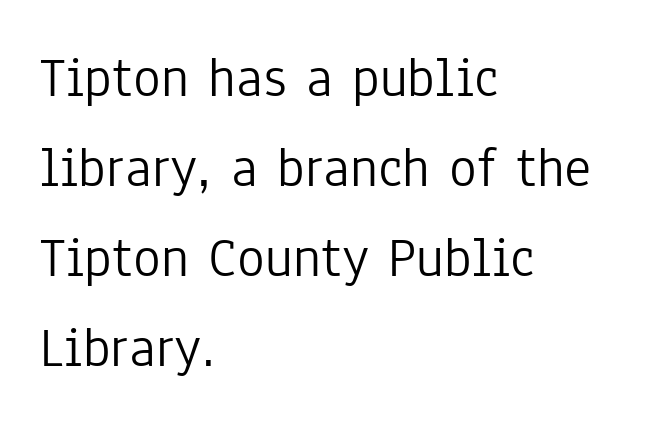
{"serif": "no", "italic": "no", "bold": "no", "weight": "light", "width": "condensed", "stroke_contrast": "low", "x_height": "medium", "monospaced": "no", "underline": "no", "align": "left", "line_spacing": "normal", "line_spacing_ratio": 1.55, "letter_spacing": "normal", "letter_spacing_em": 0.0, "glyph_px": 58}
